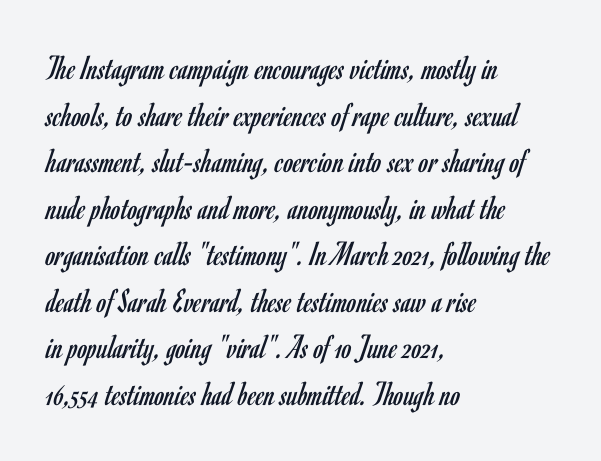
{"serif": "no", "bold": "no", "weight": "regular", "width": "condensed", "stroke_contrast": "low", "x_height": "small", "monospaced": "no", "underline": "no", "align": "left", "line_spacing": "normal", "line_spacing_ratio": 1.33, "letter_spacing": "normal", "letter_spacing_em": 0.0, "glyph_px": 35}
